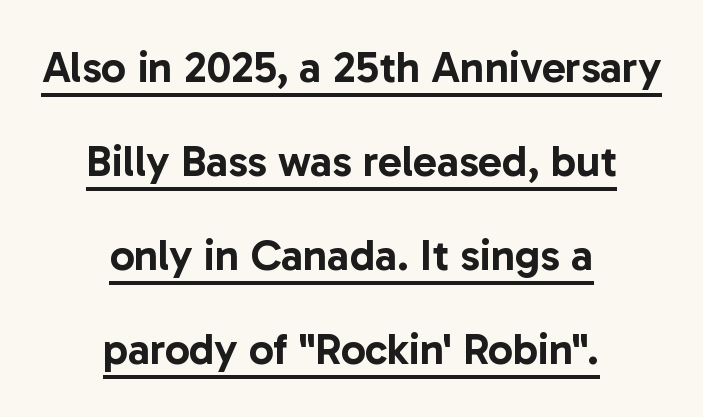
Q: Is the text italic (slanted)? A: No, it is upright.
Q: Is the typeface a serif or a sans-serif typeface? A: Sans-serif.
Q: Is the text underlined? A: Yes.
Q: How is the paragraph aligned? A: Centered.
Q: Is the spacing between letters normal or unusually wide? A: Normal.
Q: Is the spacing between lines tight, normal or loose? A: Loose.
Q: Width (condensed, normal, or wide)? A: Normal.
Q: Stroke contrast? A: Low.
Q: x-height? A: Medium.
Q: Monospaced? A: No.
